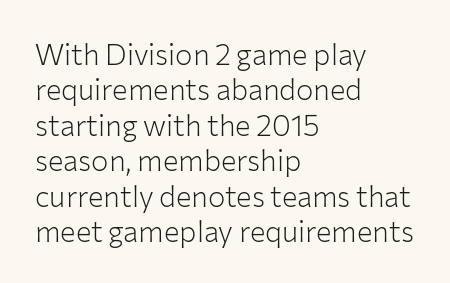
Q: Is the text bold? A: No.
Q: Is the text italic (slanted)? A: No, it is upright.
Q: Is the typeface a serif or a sans-serif typeface? A: Sans-serif.
Q: Is the text underlined? A: No.
Q: How is the paragraph aligned? A: Left-aligned.
Q: Is the spacing between letters normal or unusually wide? A: Normal.
Q: Width (condensed, normal, or wide)? A: Normal.
Q: Stroke contrast? A: Low.
Q: x-height? A: Medium.
Q: Monospaced? A: No.
